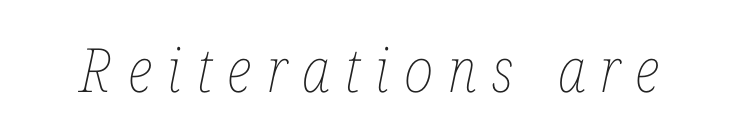
The image shows 61 px thin, condensed type, italic (leaning right); set unusually wide letter spacing (+0.24 em), not underlined; low stroke contrast and a medium x-height.
